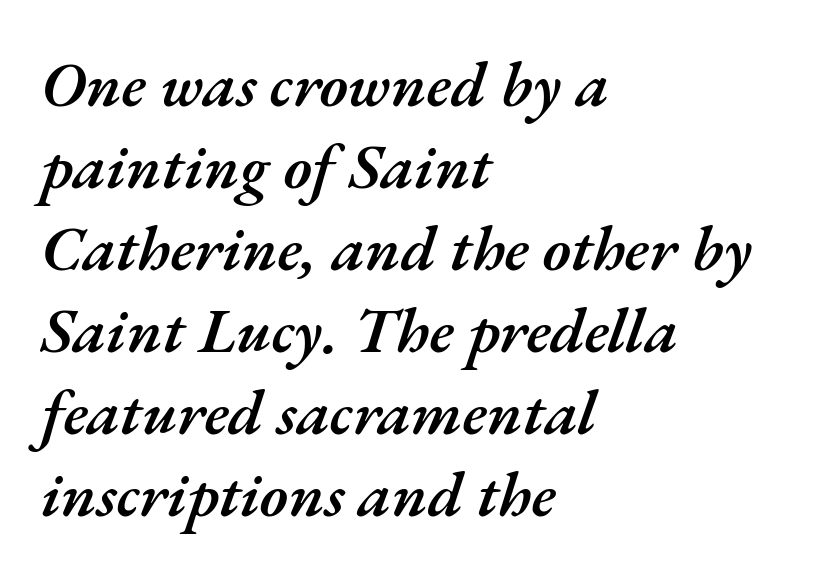
Q: Is the text bold? A: Semi-bold.
Q: Is the text italic (slanted)? A: Yes, it leans right by about 17 degrees.
Q: Is the text underlined? A: No.
Q: How is the paragraph aligned? A: Left-aligned.
Q: Is the spacing between letters normal or unusually wide? A: Normal.
Q: Is the spacing between lines tight, normal or loose? A: Normal.
Q: Width (condensed, normal, or wide)? A: Normal.
Q: Stroke contrast? A: Medium.
Q: x-height? A: Small.
Q: Monospaced? A: No.
